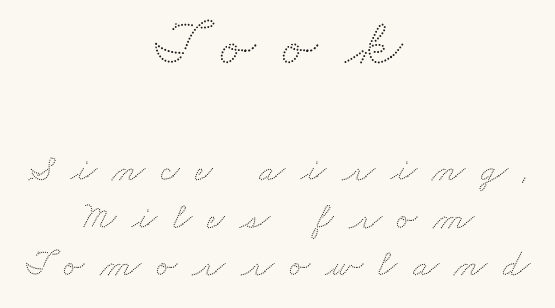
Q: Is the text underlined? A: No.
Q: How is the paragraph aligned? A: Centered.
Q: Is the spacing between letters normal or unusually wide? A: Unusually wide.
Q: Is the spacing between lines tight, normal or loose? A: Normal.
Q: Which block of text is set in a larger size, the first (top) or the second (bottom)? A: The first (top) one.
Q: Width (condensed, normal, or wide)? A: Wide.
Q: Stroke contrast? A: Low.
Q: x-height? A: Small.
Q: Monospaced? A: No.
